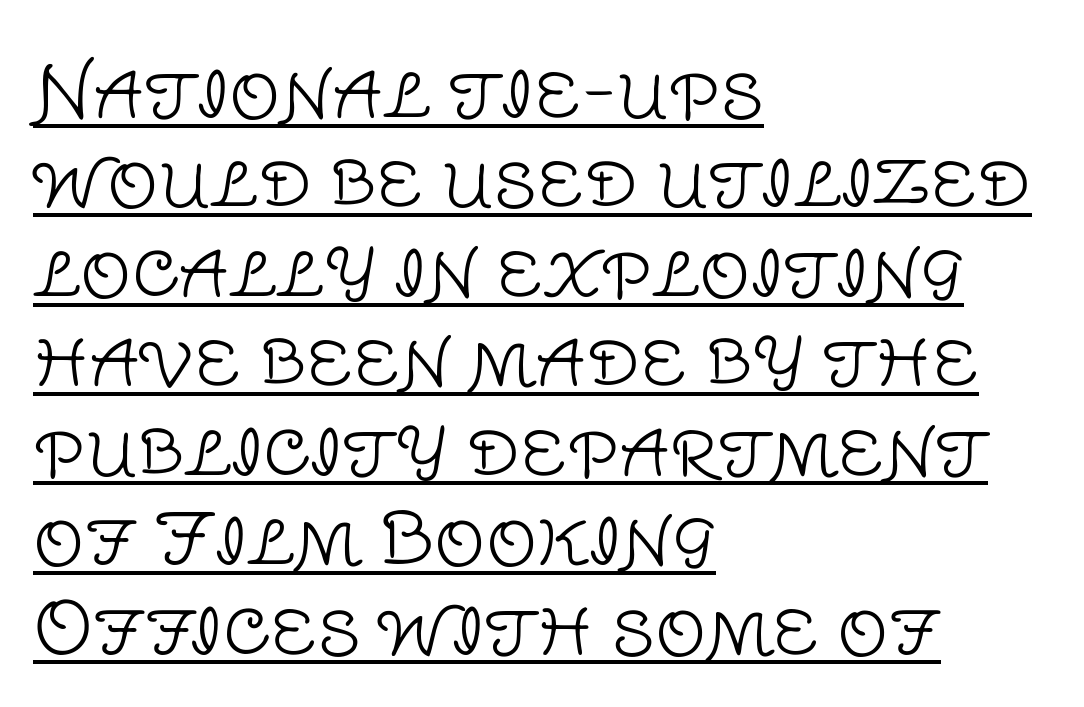
The image shows 71 px light sans-serif type; set left-aligned, normal line spacing (1.26x), normal letter spacing, underlined; low stroke contrast and a large x-height.
